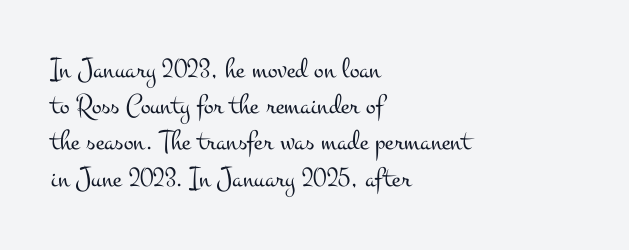
Q: Is the text bold? A: No.
Q: Is the text italic (slanted)? A: Yes.
Q: Is the typeface a serif or a sans-serif typeface? A: Serif.
Q: Is the text underlined? A: No.
Q: How is the paragraph aligned? A: Left-aligned.
Q: Is the spacing between letters normal or unusually wide? A: Normal.
Q: Is the spacing between lines tight, normal or loose? A: Normal.
Q: Width (condensed, normal, or wide)? A: Wide.
Q: Stroke contrast? A: Medium.
Q: x-height? A: Small.
Q: Monospaced? A: No.
